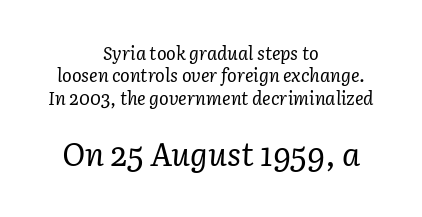
The image shows 32 px regular-weight serif type, italic (leaning right); set centered, normal line spacing (1.25x), normal letter spacing, not underlined; the second (bottom) block is 1.78x larger; low stroke contrast and a medium x-height.
